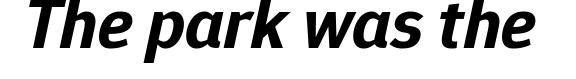
Q: Is the text bold? A: Yes.
Q: Is the text italic (slanted)? A: Yes, it leans right by about 12 degrees.
Q: Is the text underlined? A: No.
Q: Is the spacing between letters normal or unusually wide? A: Normal.
Q: Width (condensed, normal, or wide)? A: Normal.
Q: Stroke contrast? A: Low.
Q: x-height? A: Medium.
Q: Monospaced? A: No.
